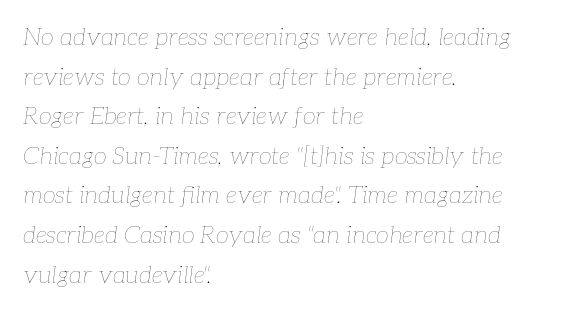
Q: Is the text bold? A: No.
Q: Is the text italic (slanted)? A: Yes, it leans right by about 7 degrees.
Q: Is the text underlined? A: No.
Q: How is the paragraph aligned? A: Left-aligned.
Q: Is the spacing between letters normal or unusually wide? A: Normal.
Q: Is the spacing between lines tight, normal or loose? A: Normal.
